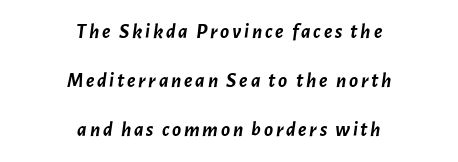
{"italic": "yes", "lean": "right", "slant_degrees": 7, "bold": "yes", "underline": "no", "align": "center", "line_spacing": "loose", "line_spacing_ratio": 2.33, "glyph_px": 21}
